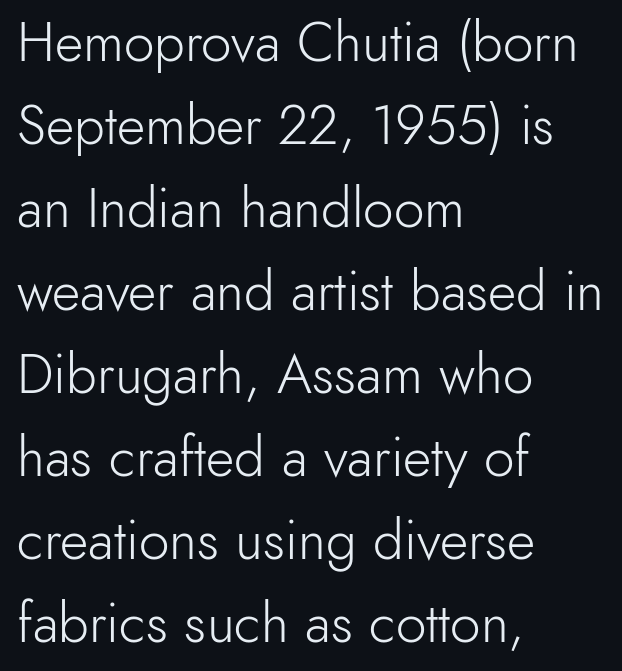
{"serif": "no", "italic": "no", "bold": "no", "weight": "light", "width": "normal", "x_height": "small", "monospaced": "no", "underline": "no", "align": "left", "line_spacing": "normal", "line_spacing_ratio": 1.51, "letter_spacing": "normal", "letter_spacing_em": 0.0, "glyph_px": 55}
